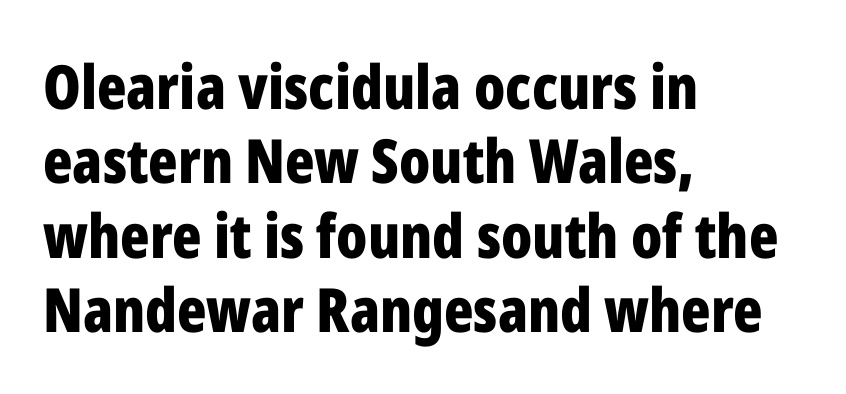
Summary of weight: heavy, a full bold. Ascenders rise straight up at ninety degrees. In terms of letterspacing, this is plain default setting. Here the designer chose a conventional face with non-uniform glyph widths. Compared with a centered layout, this one pins lines to the left instead.
